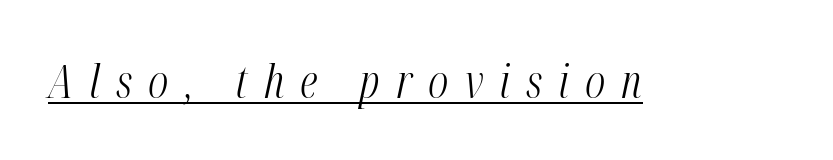
Counters stay open thanks to moderate or lighter strokes. Compared with ordinary roman type, these characters are visibly tilted. Look at the tracking — it's clearly loosened, letters drifting apart. Note the varied advance widths — an 'i' is clearly narrower than an 'm'. A continuous stroke trails under the words, as in a hyperlink.
